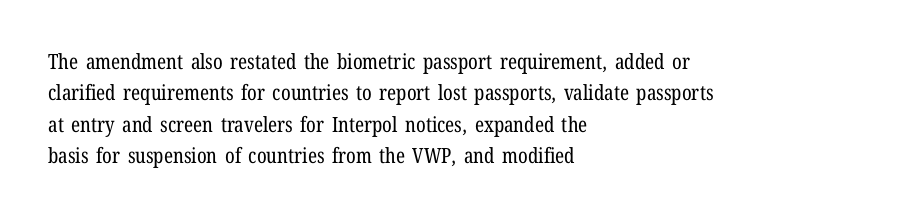
{"italic": "no", "bold": "no", "underline": "no", "align": "left", "line_spacing": "normal", "line_spacing_ratio": 1.49, "letter_spacing": "normal", "letter_spacing_em": 0.0, "glyph_px": 21}
